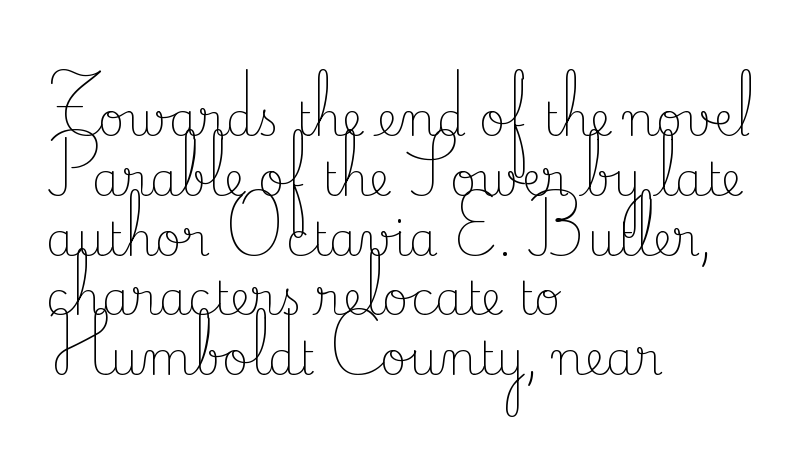
Q: Is the text bold? A: No.
Q: Is the text italic (slanted)? A: No, it is upright.
Q: Is the typeface a serif or a sans-serif typeface? A: Serif.
Q: Is the text underlined? A: No.
Q: How is the paragraph aligned? A: Left-aligned.
Q: Is the spacing between letters normal or unusually wide? A: Normal.
Q: Is the spacing between lines tight, normal or loose? A: Normal.
Q: Width (condensed, normal, or wide)? A: Normal.
Q: Stroke contrast? A: Low.
Q: x-height? A: Small.
Q: Monospaced? A: No.
